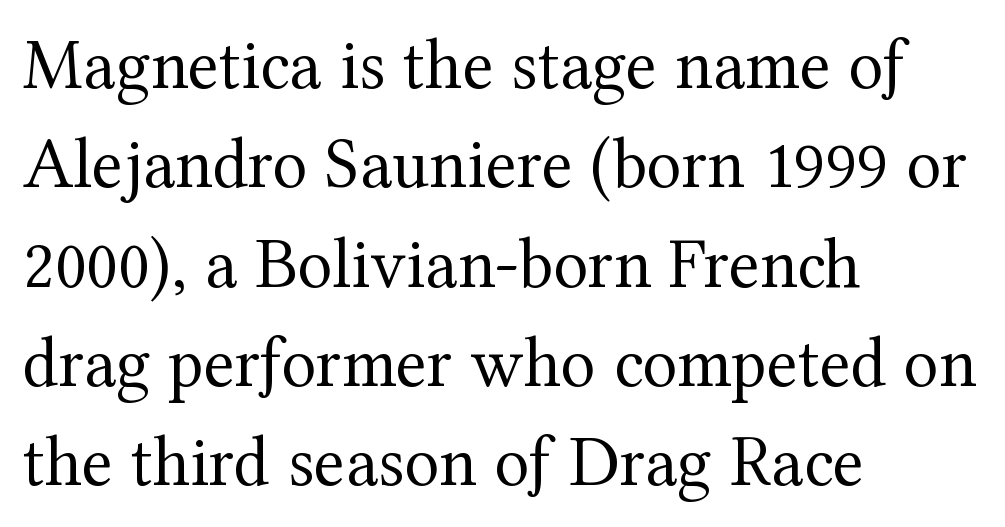
A classic flush-left, rag-right setting is used for this passage. Spacing between characters is what you'd get straight out of the box. The typesetting does not lean heavy: it is not bold. Type style note: has serifs. Tall strokes in this sample are plumb rather than angled. Has an underline been added? It has not.
